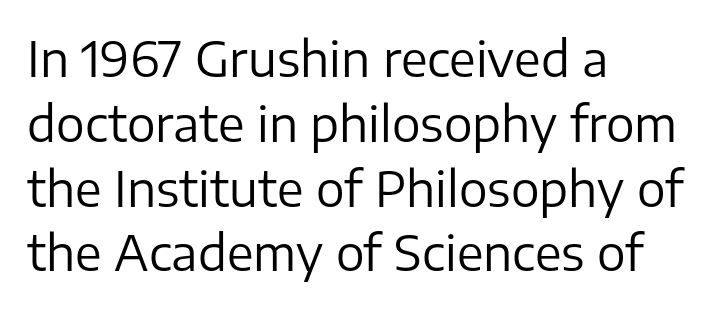
{"serif": "no", "italic": "no", "bold": "no", "weight": "regular", "width": "normal", "stroke_contrast": "low", "x_height": "medium", "monospaced": "no", "underline": "no", "align": "left", "line_spacing": "normal", "line_spacing_ratio": 1.35, "letter_spacing": "normal", "letter_spacing_em": 0.0, "glyph_px": 48}
